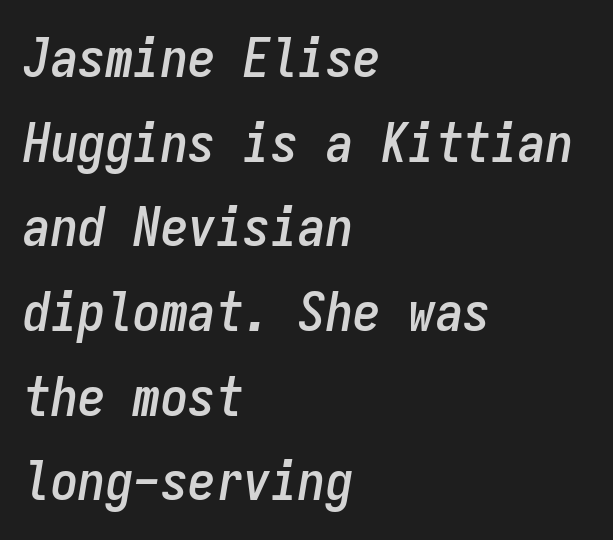
Q: Is the text italic (slanted)? A: Yes, it leans right by about 9 degrees.
Q: Is the text underlined? A: No.
Q: How is the paragraph aligned? A: Left-aligned.
Q: Is the spacing between letters normal or unusually wide? A: Normal.
Q: Is the spacing between lines tight, normal or loose? A: Normal.
Q: Width (condensed, normal, or wide)? A: Condensed.
Q: Stroke contrast? A: Low.
Q: x-height? A: Medium.
Q: Monospaced? A: Yes.
